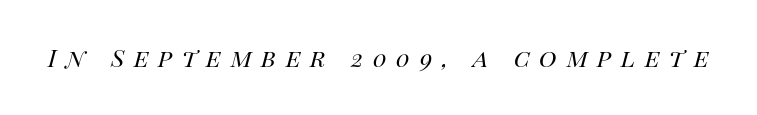
The image shows 30 px regular-weight type, italic (leaning right); set unusually wide letter spacing (+0.32 em), not underlined; high stroke contrast and a large x-height.
